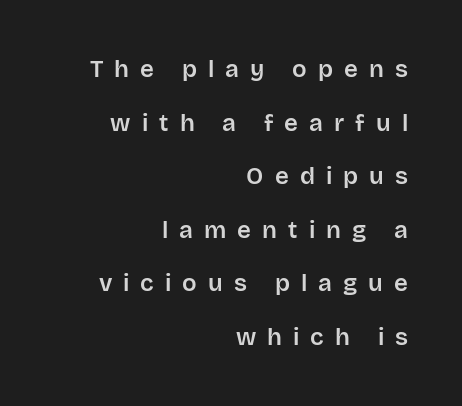
Q: Is the text italic (slanted)? A: No, it is upright.
Q: Is the text underlined? A: No.
Q: How is the paragraph aligned? A: Right-aligned.
Q: Is the spacing between letters normal or unusually wide? A: Unusually wide.
Q: Is the spacing between lines tight, normal or loose? A: Loose.
